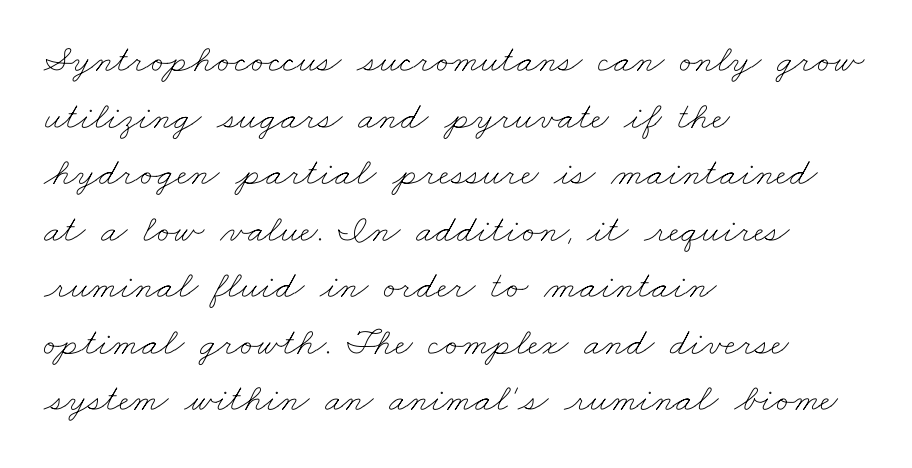
{"bold": "no", "weight": "thin", "width": "wide", "stroke_contrast": "low", "x_height": "small", "monospaced": "no", "underline": "no", "align": "left", "line_spacing": "normal", "line_spacing_ratio": 1.45, "letter_spacing": "normal", "letter_spacing_em": 0.0, "glyph_px": 39}
